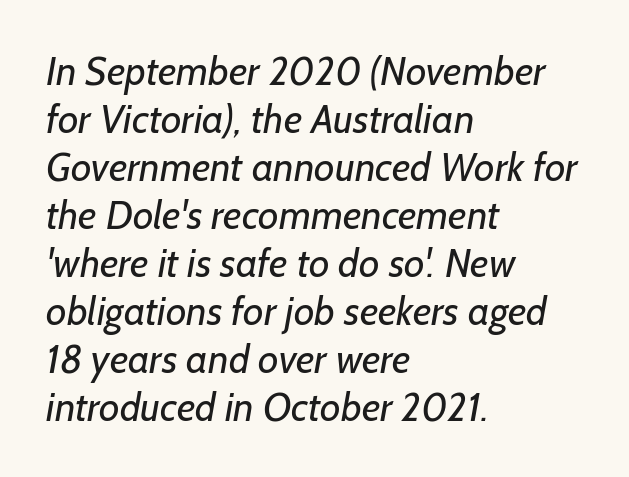
Think standard paragraph weight, or any step lighter than that. The face used here is proportionally spaced, like ordinary book or web type. Students, note that the glyphs here touch the page at normal intervals. Plain, unruled lines of type. Alignment: flush left.
